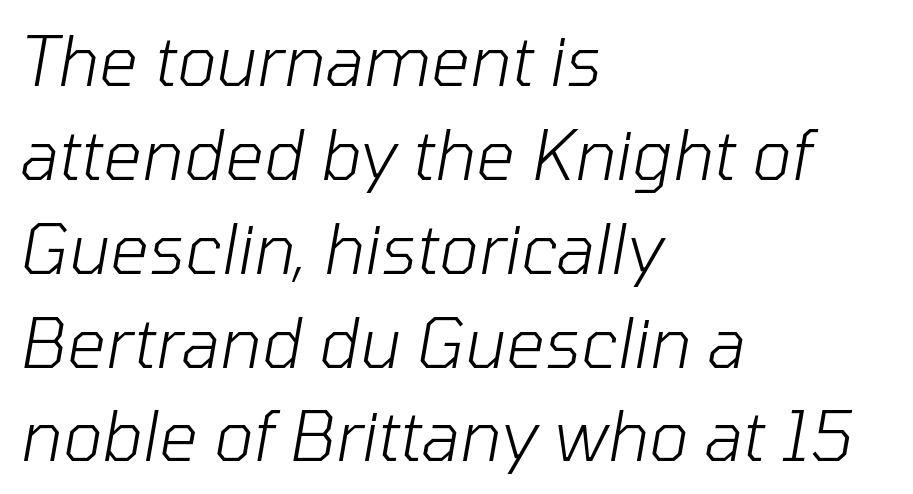
{"italic": "yes", "lean": "right", "slant_degrees": 10, "bold": "no", "weight": "light", "width": "normal", "stroke_contrast": "low", "x_height": "medium", "monospaced": "no", "underline": "no", "align": "left", "line_spacing": "normal", "line_spacing_ratio": 1.38, "letter_spacing": "normal", "letter_spacing_em": 0.0, "glyph_px": 68}
